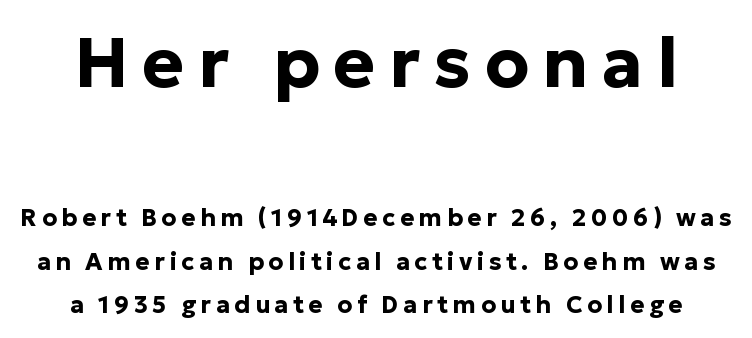
The rendering uses natural spacing where letterforms have individual widths. Quick note: not italic, upright. Any mark beneath the type? The region is blank. These two chunks differ in scale, with the top chunk taking the larger measure. Font category for this specimen: sans-serif.
